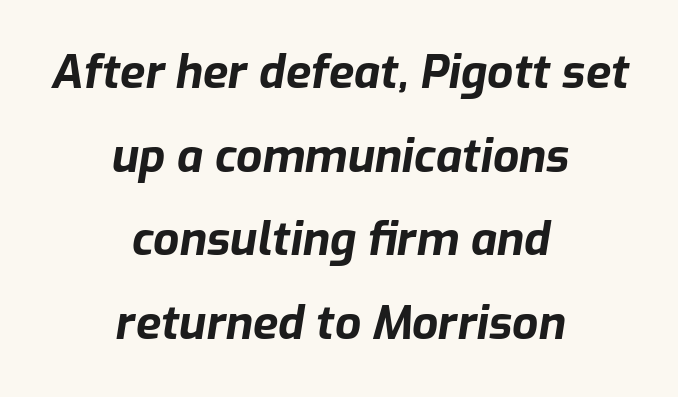
The image shows 46 px bold type, italic (leaning right); set centered, line spacing 1.82x, normal letter spacing, not underlined; low stroke contrast and a medium x-height.
